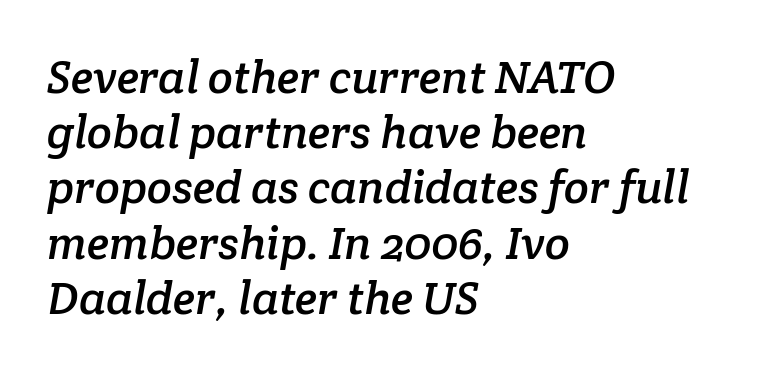
{"serif": "yes", "width": "normal", "stroke_contrast": "low", "x_height": "medium", "monospaced": "no", "underline": "no", "align": "left", "line_spacing_ratio": 1.2, "letter_spacing": "normal", "letter_spacing_em": 0.0, "glyph_px": 46}
